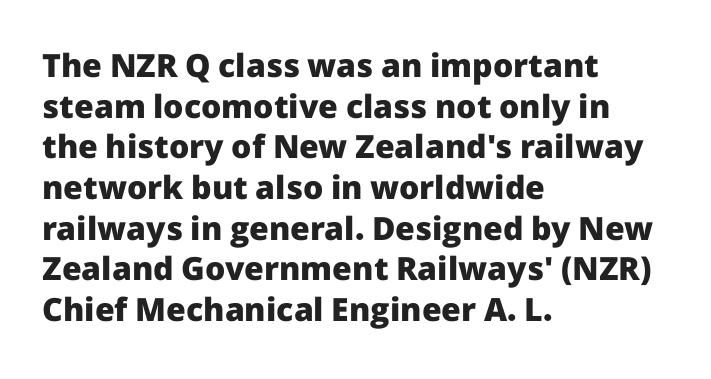
Q: Is the text bold? A: Yes.
Q: Is the text italic (slanted)? A: No, it is upright.
Q: Is the typeface a serif or a sans-serif typeface? A: Sans-serif.
Q: Is the text underlined? A: No.
Q: How is the paragraph aligned? A: Left-aligned.
Q: Is the spacing between letters normal or unusually wide? A: Normal.
Q: Is the spacing between lines tight, normal or loose? A: Normal.
Q: Width (condensed, normal, or wide)? A: Normal.
Q: Stroke contrast? A: Low.
Q: x-height? A: Medium.
Q: Monospaced? A: No.
